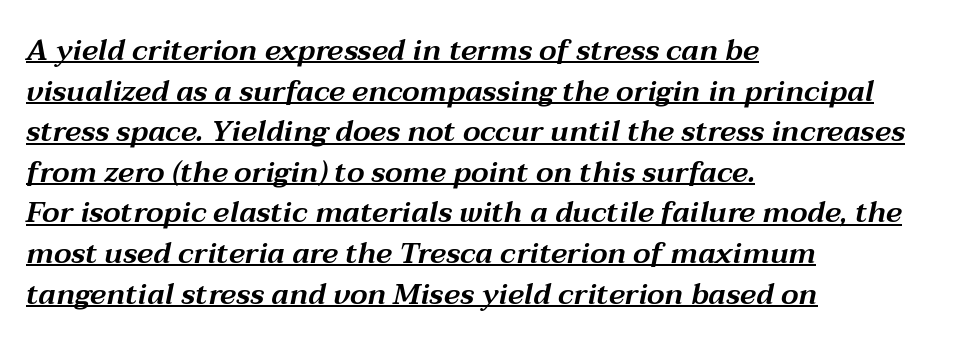
Q: Is the text italic (slanted)? A: Yes, it leans right by about 12 degrees.
Q: Is the text underlined? A: Yes.
Q: How is the paragraph aligned? A: Left-aligned.
Q: Is the spacing between letters normal or unusually wide? A: Normal.
Q: Is the spacing between lines tight, normal or loose? A: Normal.
Q: Width (condensed, normal, or wide)? A: Wide.
Q: Stroke contrast? A: Medium.
Q: x-height? A: Medium.
Q: Monospaced? A: No.
